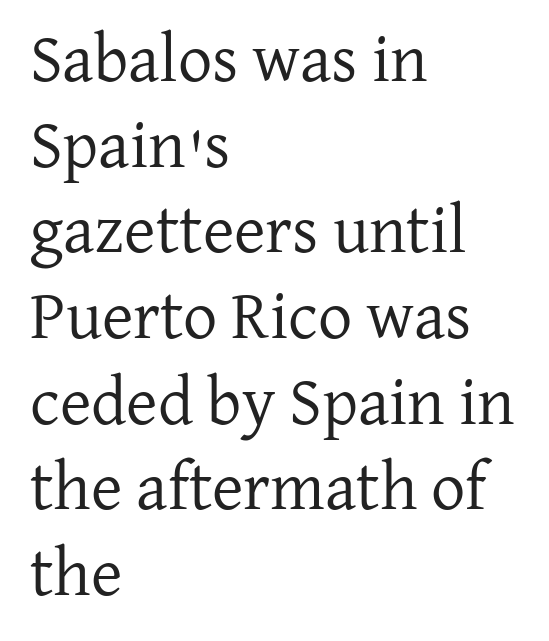
Students, observe: this is what conventionally led text looks like. The type family on display is of the serif kind. Here the designer chose a conventional face with non-uniform glyph widths. Between one letter and the next there's only the usual sliver of space. Posture: vertical. Counters stay open thanks to moderate or lighter strokes.
